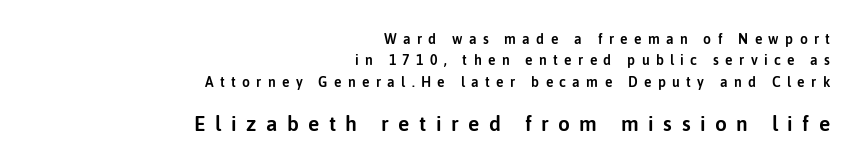
{"italic": "no", "underline": "no", "align": "right", "line_spacing": "normal", "line_spacing_ratio": 1.52, "letter_spacing": "wide", "letter_spacing_em": 0.45, "larger_block": "second", "size_ratio": 1.5, "glyph_px": 21}
